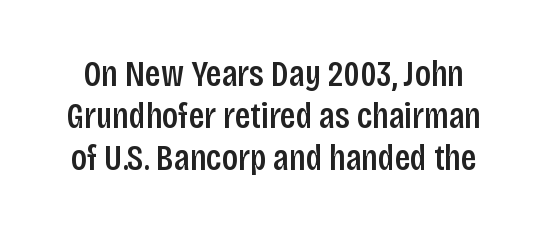
The area under the type is left untouched. The letterforms sit shoulder to shoulder at normal distance. The specimen reads as upright at a glance. Check where the strokes stop: nothing finishes them off — pure sans. Character widths vary here, with narrow letters taking less room than wide ones. The letters are semibold — heavier than regular but short of a full bold.
